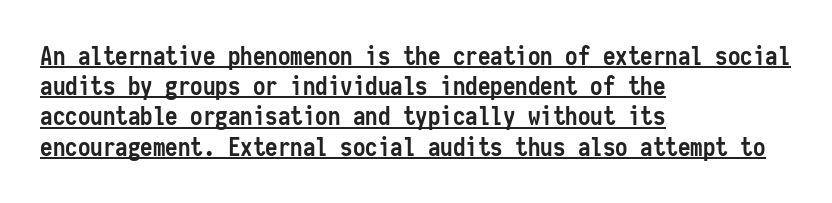
This sample is left-justified, so line endings fall wherever the words run out. Is the letter spacing exaggerated? No — it looks like the ordinary default. It's the straight-up-and-down kind of type. Underlining? Definitely there. Caption: bold face, heavy strokes.
